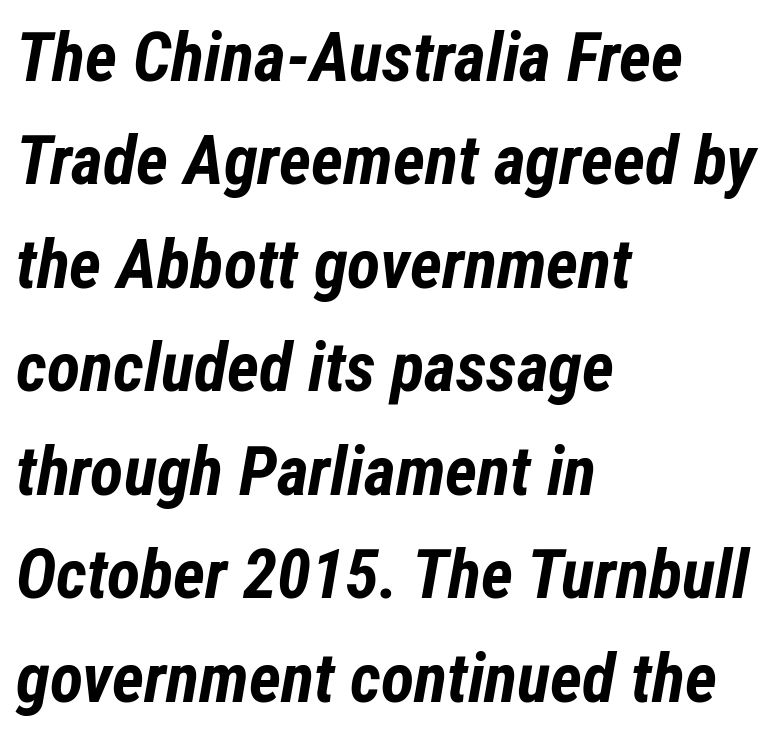
{"italic": "yes", "lean": "right", "slant_degrees": 12, "bold": "yes", "weight": "bold", "width": "condensed", "stroke_contrast": "low", "x_height": "medium", "monospaced": "no", "underline": "no", "align": "left", "line_spacing": "normal", "line_spacing_ratio": 1.5, "letter_spacing": "normal", "letter_spacing_em": 0.0, "glyph_px": 69}
